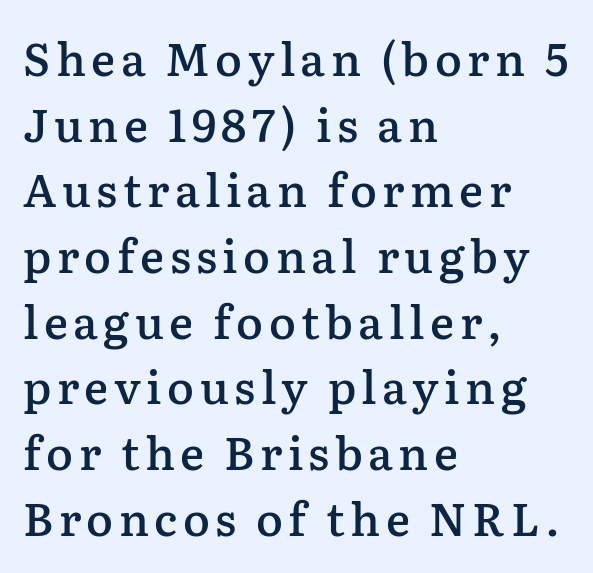
The image shows 45 px semibold serif type, upright; set left-aligned, normal line spacing (1.46x), not underlined; low stroke contrast and a medium x-height.
